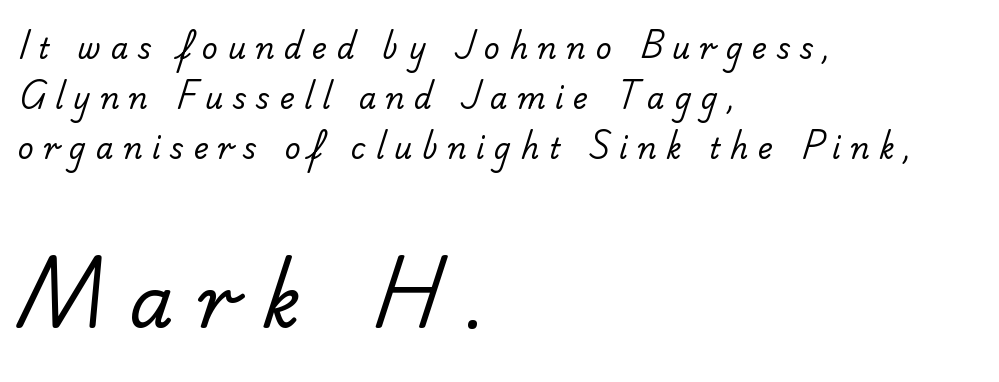
Q: Is the text bold? A: No.
Q: Is the typeface a serif or a sans-serif typeface? A: Sans-serif.
Q: Is the text underlined? A: No.
Q: How is the paragraph aligned? A: Left-aligned.
Q: Is the spacing between letters normal or unusually wide? A: Unusually wide.
Q: Which block of text is set in a larger size, the first (top) or the second (bottom)? A: The second (bottom) one.
Q: Width (condensed, normal, or wide)? A: Normal.
Q: Stroke contrast? A: Low.
Q: x-height? A: Small.
Q: Monospaced? A: No.
